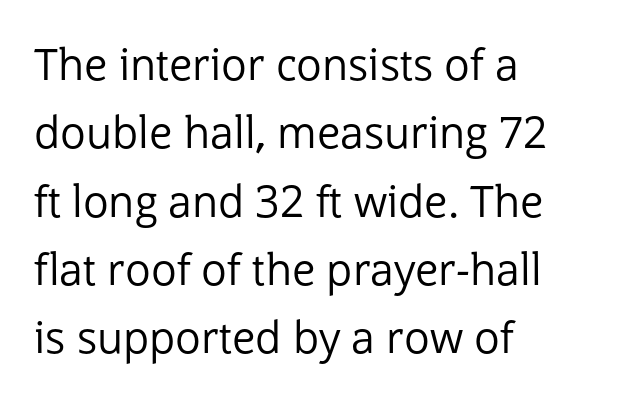
Q: Is the text bold? A: No.
Q: Is the text italic (slanted)? A: No, it is upright.
Q: Is the typeface a serif or a sans-serif typeface? A: Sans-serif.
Q: Is the text underlined? A: No.
Q: How is the paragraph aligned? A: Left-aligned.
Q: Is the spacing between letters normal or unusually wide? A: Normal.
Q: Is the spacing between lines tight, normal or loose? A: Normal.
Q: Width (condensed, normal, or wide)? A: Normal.
Q: Stroke contrast? A: Low.
Q: x-height? A: Medium.
Q: Monospaced? A: No.
